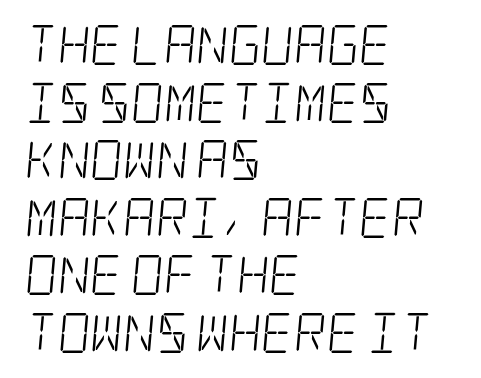
Q: Is the text bold? A: No.
Q: Is the typeface a serif or a sans-serif typeface? A: Serif.
Q: Is the text underlined? A: No.
Q: How is the paragraph aligned? A: Left-aligned.
Q: Is the spacing between letters normal or unusually wide? A: Normal.
Q: Is the spacing between lines tight, normal or loose? A: Normal.
Q: Width (condensed, normal, or wide)? A: Condensed.
Q: Stroke contrast? A: Low.
Q: x-height? A: Large.
